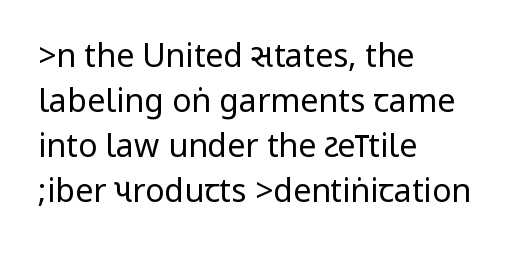
Q: Is the text bold? A: No.
Q: Is the text italic (slanted)? A: No, it is upright.
Q: Is the typeface a serif or a sans-serif typeface? A: Sans-serif.
Q: Is the text underlined? A: No.
Q: How is the paragraph aligned? A: Left-aligned.
Q: Is the spacing between letters normal or unusually wide? A: Normal.
Q: Is the spacing between lines tight, normal or loose? A: Normal.
Q: Width (condensed, normal, or wide)? A: Condensed.
Q: Stroke contrast? A: Low.
